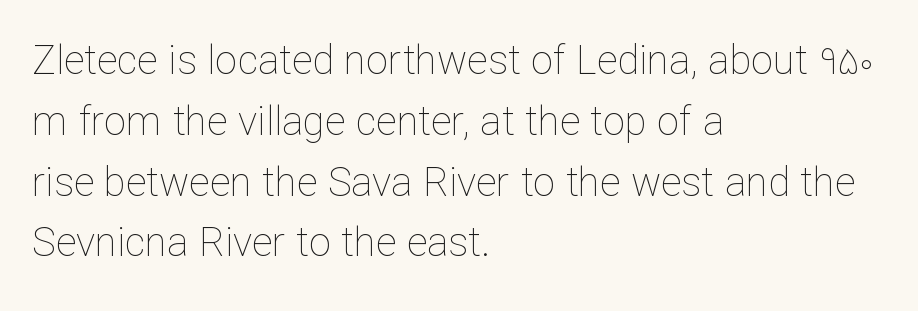
{"italic": "no", "bold": "no", "weight": "thin", "width": "normal", "stroke_contrast": "low", "x_height": "medium", "monospaced": "no", "underline": "no", "align": "left", "line_spacing": "normal", "line_spacing_ratio": 1.52, "letter_spacing": "normal", "letter_spacing_em": 0.0, "glyph_px": 40}
